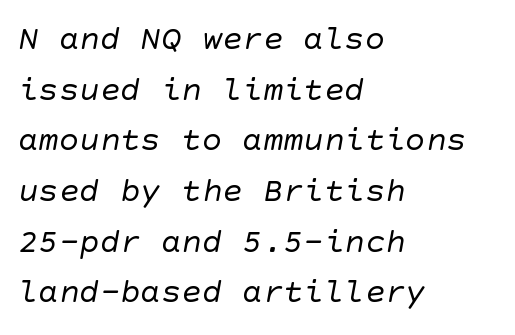
Q: Is the text bold? A: No.
Q: Is the typeface a serif or a sans-serif typeface? A: Sans-serif.
Q: Is the text underlined? A: No.
Q: How is the paragraph aligned? A: Left-aligned.
Q: Is the spacing between letters normal or unusually wide? A: Normal.
Q: Is the spacing between lines tight, normal or loose? A: Normal.
Q: Width (condensed, normal, or wide)? A: Normal.
Q: Stroke contrast? A: Low.
Q: x-height? A: Large.
